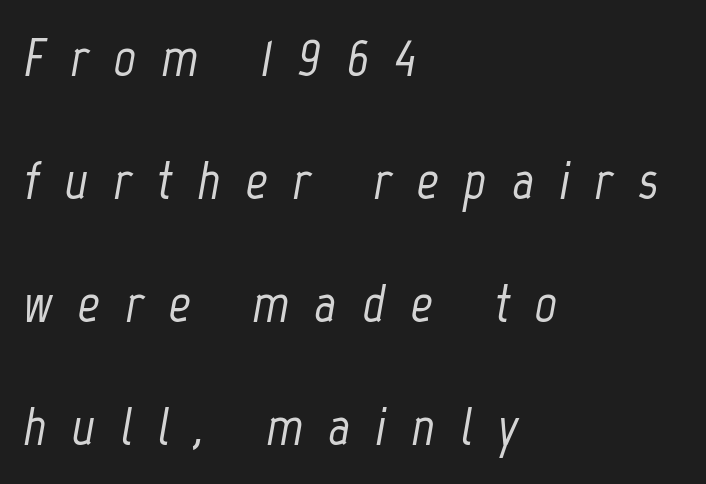
Whoever set this chose breathing room over compactness in the vertical rhythm. Notice how the stems are inclined rather than vertical — that's the hallmark of italics. A typesetter would call this proportional, since set widths differ per character. The rag falls on the right side of this text block. Unmarked baselines from the first word to the last.
